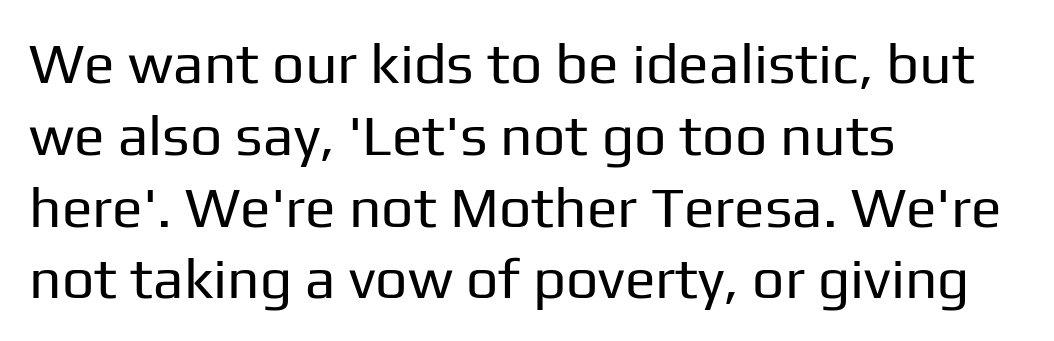
{"serif": "no", "italic": "no", "bold": "no", "weight": "regular", "width": "normal", "stroke_contrast": "low", "x_height": "medium", "monospaced": "no", "underline": "no", "align": "left", "line_spacing": "normal", "line_spacing_ratio": 1.26, "letter_spacing": "normal", "letter_spacing_em": 0.0, "glyph_px": 57}
